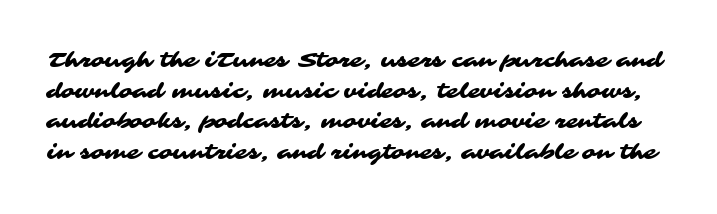
{"underline": "no", "line_spacing": "normal", "line_spacing_ratio": 1.53, "letter_spacing": "normal", "letter_spacing_em": 0.0, "glyph_px": 20}
